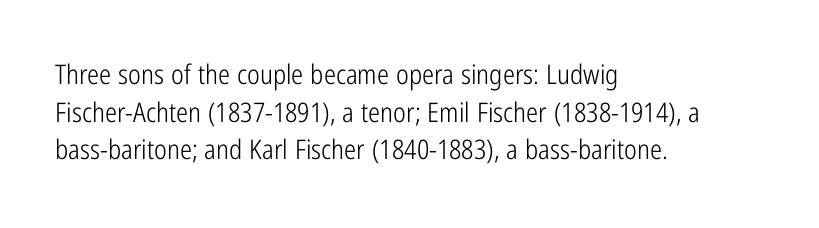
Q: Is the text bold? A: No.
Q: Is the text italic (slanted)? A: No, it is upright.
Q: Is the text underlined? A: No.
Q: How is the paragraph aligned? A: Left-aligned.
Q: Is the spacing between letters normal or unusually wide? A: Normal.
Q: Is the spacing between lines tight, normal or loose? A: Normal.
